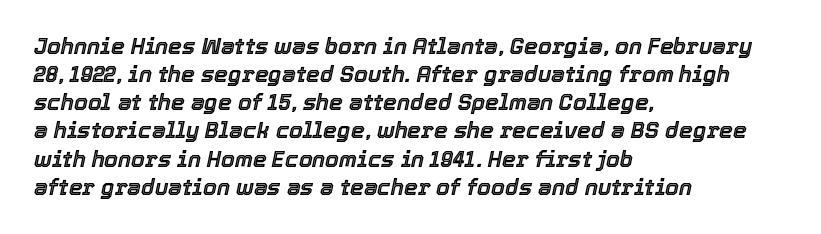
The image shows 22 px text type, italic (leaning right); set left-aligned, normal line spacing (1.28x), normal letter spacing, not underlined.
